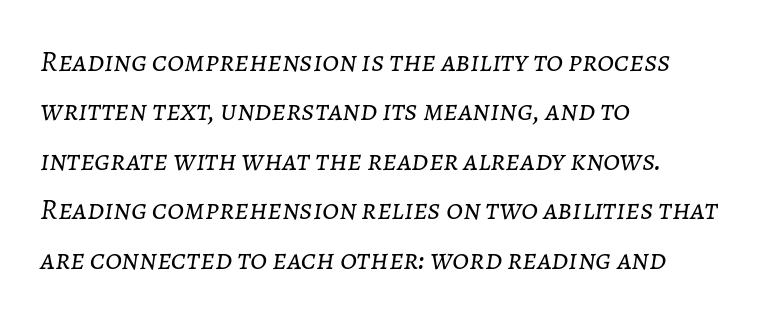
The passage shown is typed in a proportional face where columns would drift. The passage shown is not bold in any degree. Compared with ordinary roman type, these characters are visibly tilted. Beneath every word, the page is bare.
